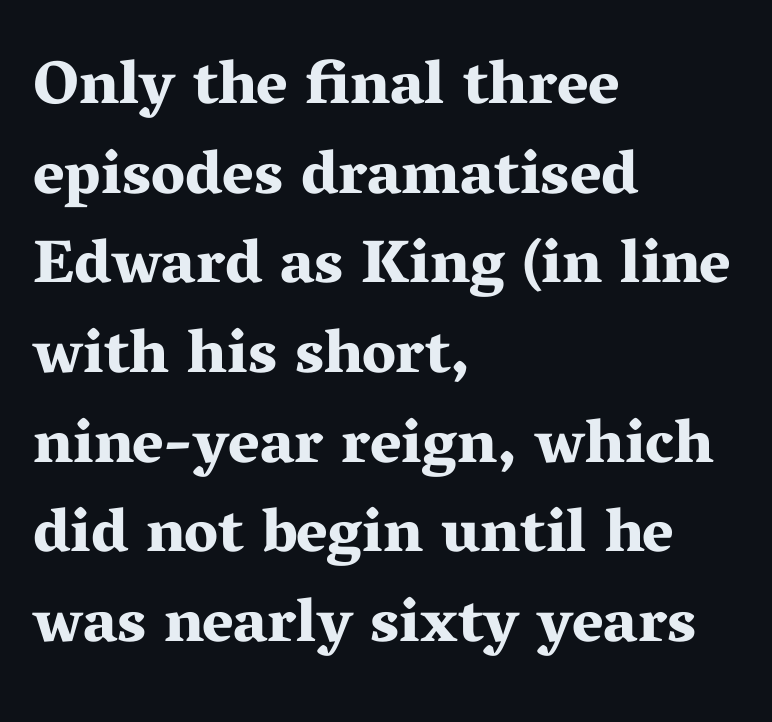
Each line starts at the same left margin while the right side varies. Nothing unusual about the tracking: characters are spaced as the font intends. Ordinary non-slanted type is in use. Descenders are the only things crossing below the line.
